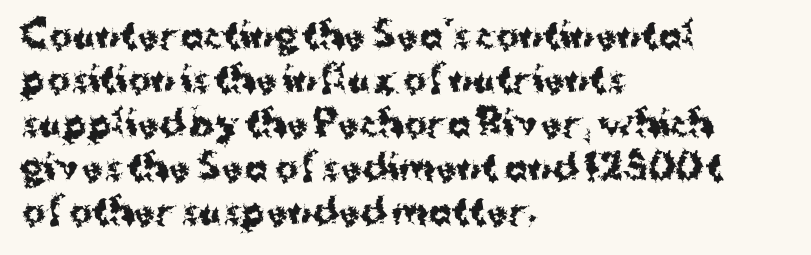
Q: Is the text bold? A: Yes.
Q: Is the text italic (slanted)? A: No, it is upright.
Q: Is the typeface a serif or a sans-serif typeface? A: Sans-serif.
Q: Is the text underlined? A: No.
Q: How is the paragraph aligned? A: Left-aligned.
Q: Is the spacing between letters normal or unusually wide? A: Normal.
Q: Is the spacing between lines tight, normal or loose? A: Normal.
Q: Width (condensed, normal, or wide)? A: Normal.
Q: Stroke contrast? A: Medium.
Q: x-height? A: Medium.
Q: Monospaced? A: No.
